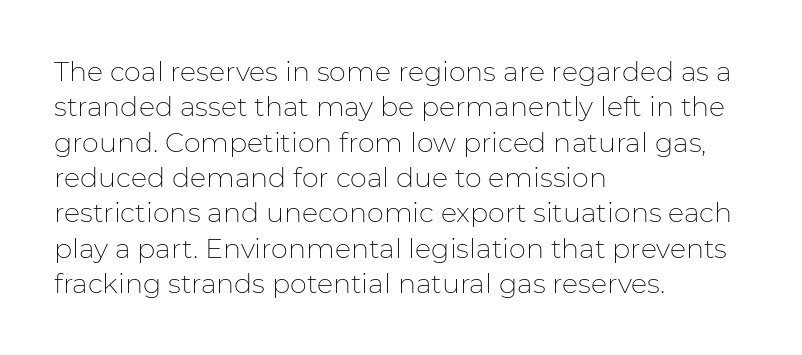
Line beginnings align vertically; line endings do not. The typography opts for an upright posture over an oblique one. Baseline-to-baseline distance is the conventional proportion of letter height. The characters are drawn with everyday or finer stroke widths. Here the glyphs are tracked normally, forming tight word shapes.
